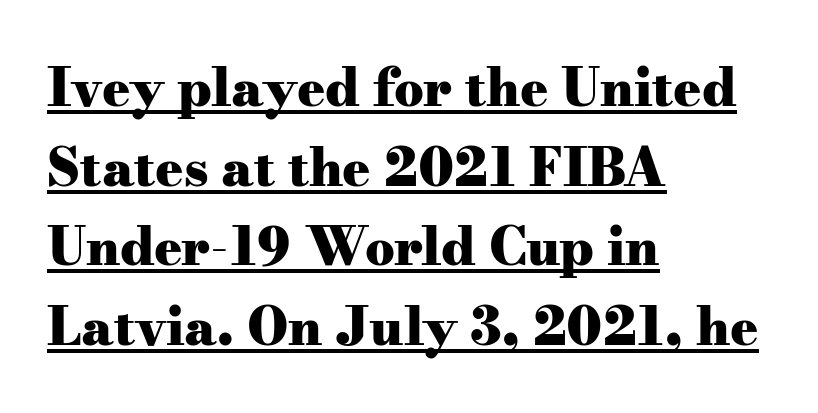
The rendering uses natural spacing where letterforms have individual widths. All the whitespace from short lines collects on the right. What kind of face is this? One with serifs. Nope, not italic — everything's standing straight.
